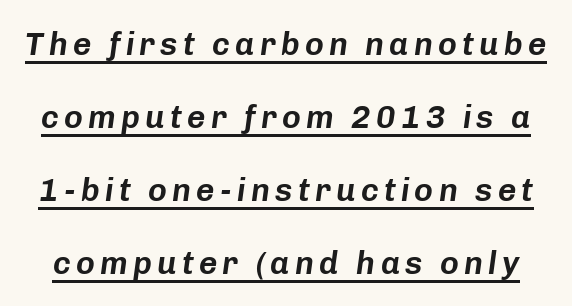
Is there much room between lines? Yes — plenty of vertical air separates them. The letters are slanted; this is an italic face. These characters rest on top of a visible drawn line. Each letter keeps its own natural width here, so spacing adapts to shape.
